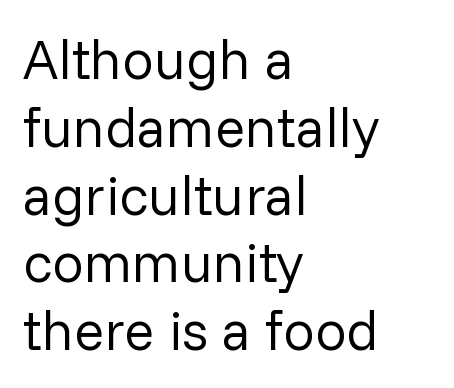
The image shows 56 px regular-weight sans-serif type, upright; set left-aligned, line spacing 1.21x, normal letter spacing, not underlined; low stroke contrast and a medium x-height.
